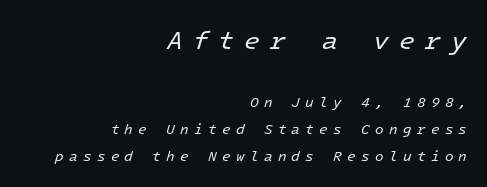
{"italic": "yes", "lean": "right", "slant_degrees": 16, "bold": "no", "underline": "no", "align": "right", "line_spacing": "loose", "line_spacing_ratio": 1.93, "letter_spacing": "wide", "letter_spacing_em": 0.38, "larger_block": "first", "size_ratio": 1.86, "glyph_px": 26}
